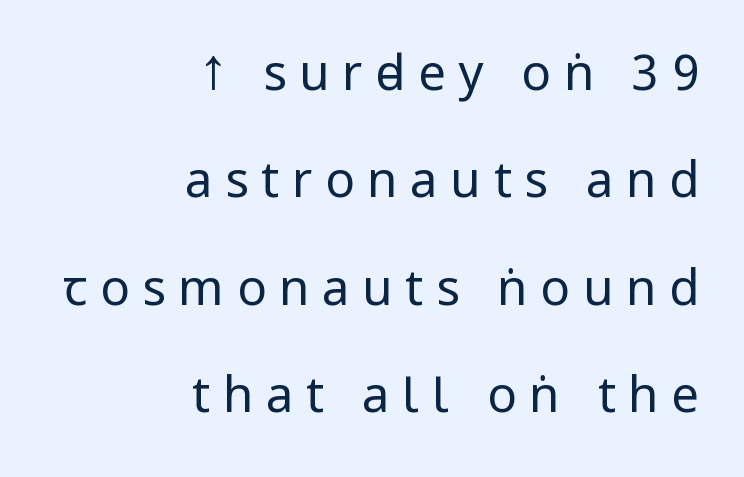
{"serif": "no", "italic": "no", "bold": "no", "weight": "regular", "width": "condensed", "stroke_contrast": "low", "underline": "no", "align": "right", "line_spacing": "loose", "line_spacing_ratio": 2.19, "letter_spacing": "wide", "letter_spacing_em": 0.26, "glyph_px": 49}
